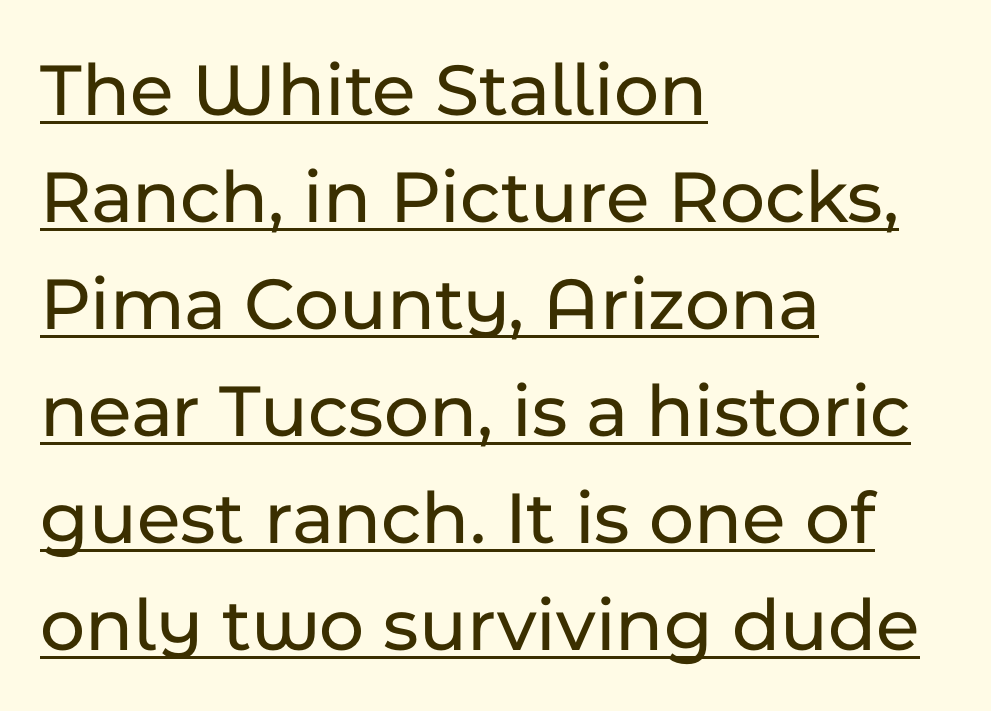
The image shows 77 px sans-serif type, upright; set left-aligned, normal line spacing (1.39x), normal letter spacing, underlined; low stroke contrast and a medium x-height.
